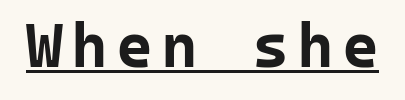
These lines were composed using upright roman letters. The letters are bold, with thick, heavy strokes. Glance below the letters and you will spot a drawn line. This sample has the even, mechanical cadence of fixed-width lettering. Does the type have serifs? No, each stem ends abruptly.
